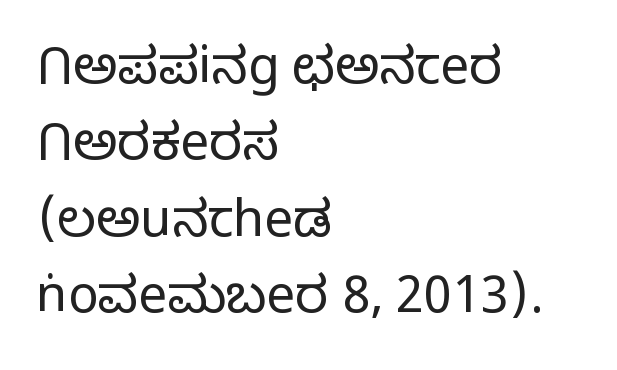
The image shows 51 px light sans-serif type, upright; set left-aligned, normal line spacing (1.5x), normal letter spacing, not underlined; low stroke contrast and a medium x-height.
